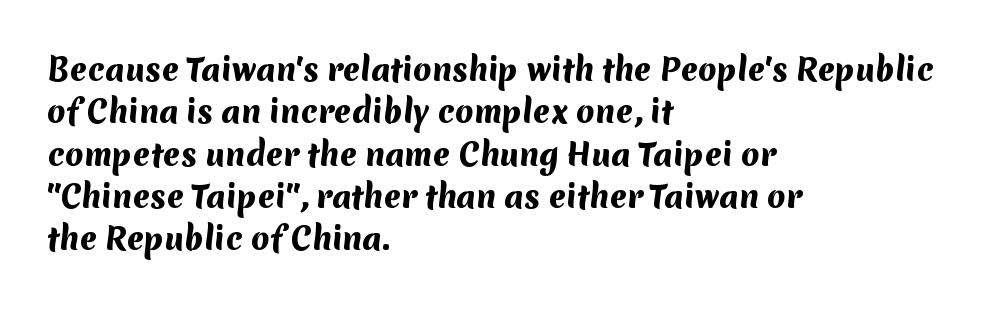
The image shows 30 px heavy sans-serif type; set left-aligned, normal line spacing (1.41x), normal letter spacing, not underlined; medium stroke contrast and a medium x-height.
